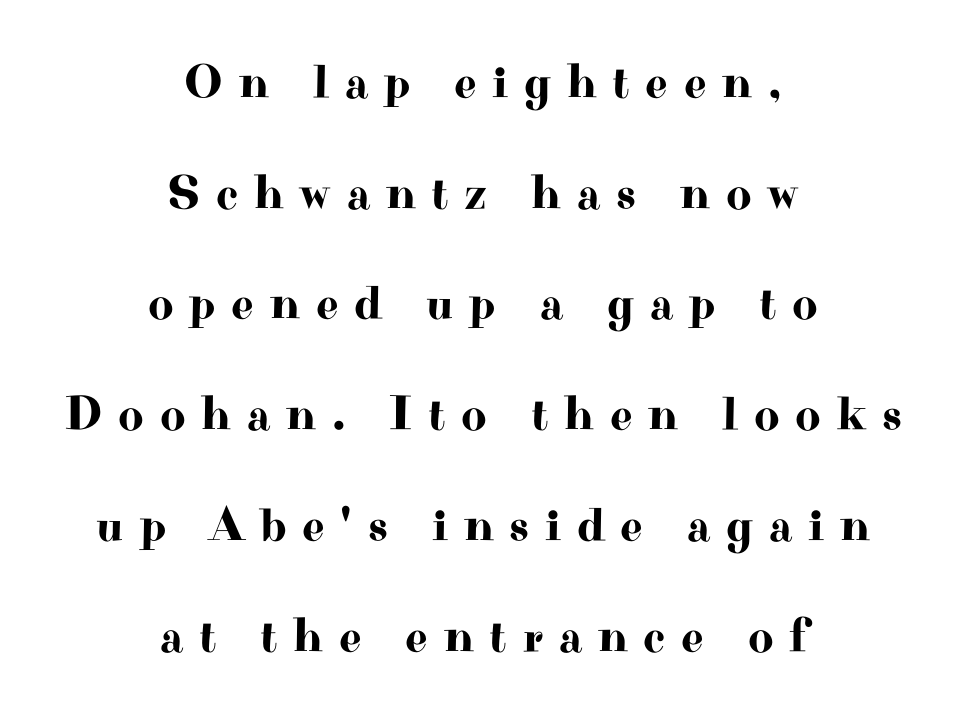
One glance says open: line gaps are wider than usual. Visually the block forms a symmetrical silhouette, jagged on both flanks. You could not count columns in this text — the font is proportionally spaced. The zone under the glyphs is completely vacant.
